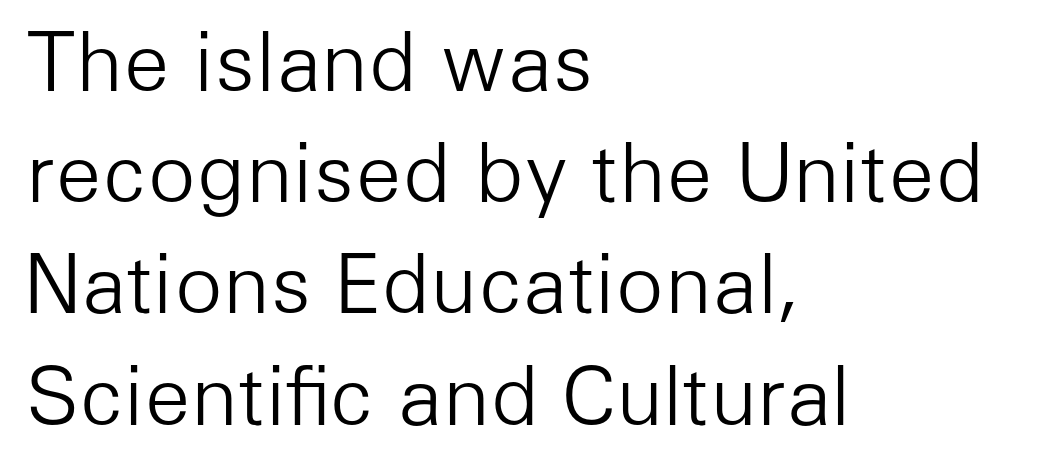
The vertical gap from one line to the next is medium. This is not heavy type; no bold has been used. A typesetter would label this face a sans. Notice how the stems are strictly vertical — no italics here. Words appear dense and cohesive because spacing is normal. A typesetter would call this proportional, since set widths differ per character.
